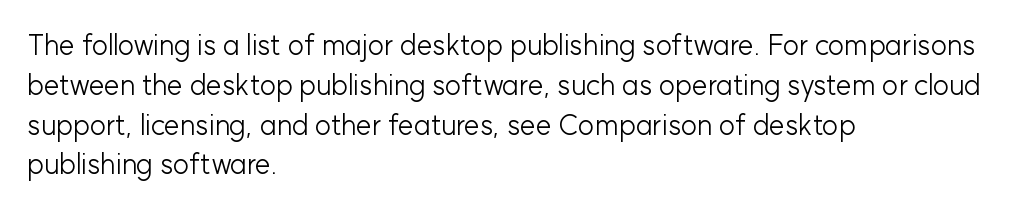
Q: Is the text bold? A: No.
Q: Is the text italic (slanted)? A: No, it is upright.
Q: Is the typeface a serif or a sans-serif typeface? A: Sans-serif.
Q: Is the text underlined? A: No.
Q: How is the paragraph aligned? A: Left-aligned.
Q: Is the spacing between letters normal or unusually wide? A: Normal.
Q: Is the spacing between lines tight, normal or loose? A: Normal.
Q: Width (condensed, normal, or wide)? A: Normal.
Q: Stroke contrast? A: Low.
Q: x-height? A: Medium.
Q: Monospaced? A: No.
